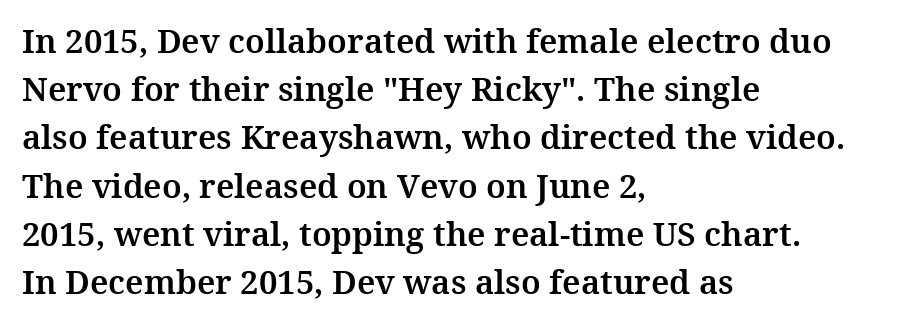
{"serif": "yes", "italic": "no", "width": "normal", "stroke_contrast": "medium", "x_height": "medium", "monospaced": "no", "underline": "no", "align": "left", "line_spacing": "normal", "line_spacing_ratio": 1.46, "letter_spacing": "normal", "letter_spacing_em": 0.0, "glyph_px": 33}
